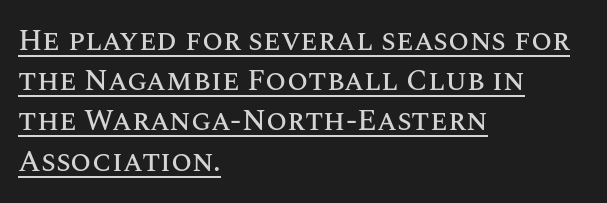
Q: Is the text italic (slanted)? A: No, it is upright.
Q: Is the text underlined? A: Yes.
Q: How is the paragraph aligned? A: Left-aligned.
Q: Is the spacing between letters normal or unusually wide? A: Normal.
Q: Is the spacing between lines tight, normal or loose? A: Normal.
Q: Width (condensed, normal, or wide)? A: Normal.
Q: Stroke contrast? A: Medium.
Q: x-height? A: Large.
Q: Monospaced? A: No.
